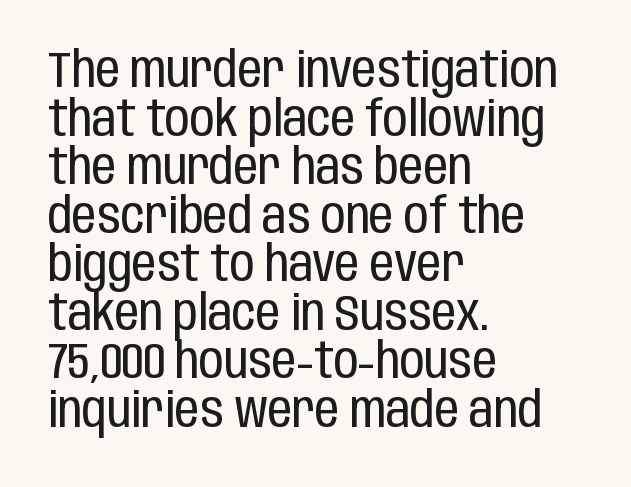
Q: Is the text bold? A: No.
Q: Is the text italic (slanted)? A: No, it is upright.
Q: Is the typeface a serif or a sans-serif typeface? A: Sans-serif.
Q: Is the text underlined? A: No.
Q: How is the paragraph aligned? A: Left-aligned.
Q: Is the spacing between letters normal or unusually wide? A: Normal.
Q: Is the spacing between lines tight, normal or loose? A: Tight.
Q: Width (condensed, normal, or wide)? A: Condensed.
Q: Stroke contrast? A: Low.
Q: x-height? A: Large.
Q: Monospaced? A: No.
